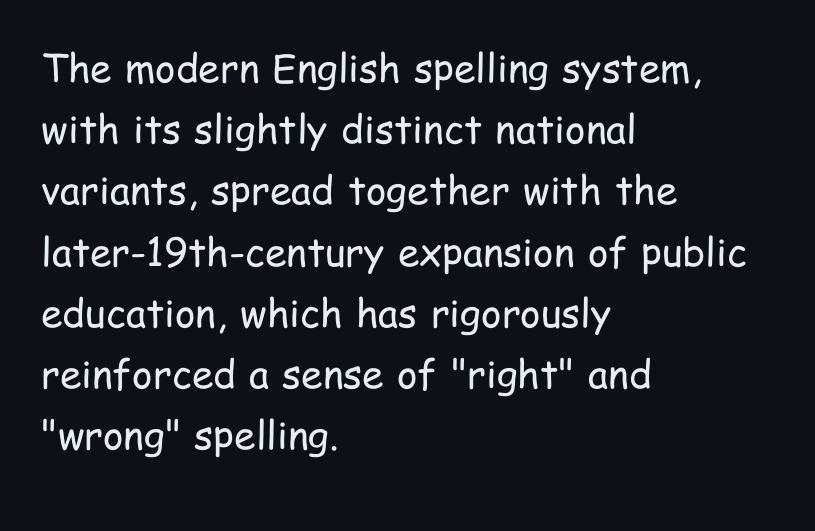
The image shows 39 px regular-weight, condensed sans-serif type, upright; set left-aligned, normal line spacing (1.57x), normal letter spacing, not underlined; low stroke contrast and a medium x-height.
